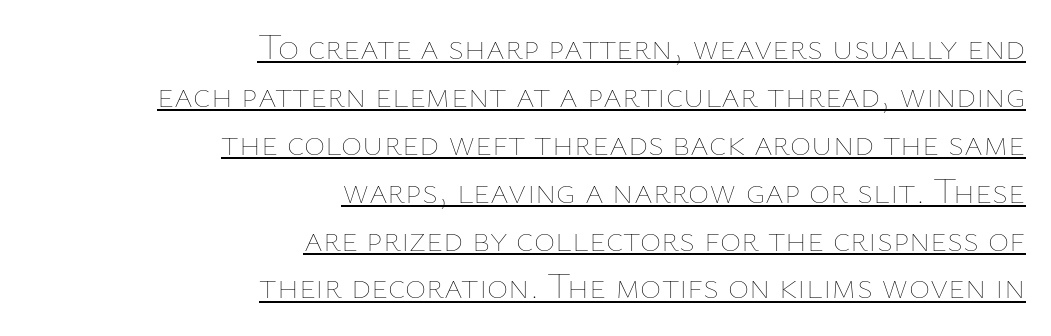
Italic: no, the glyphs are upright roman. These characters rest on top of a visible drawn line. The passage shown is typed in a proportional face where columns would drift. The lines in this sample share a right terminus and differ only in where they begin. A quiet, ordinary-to-light weight characterises the typeface.
